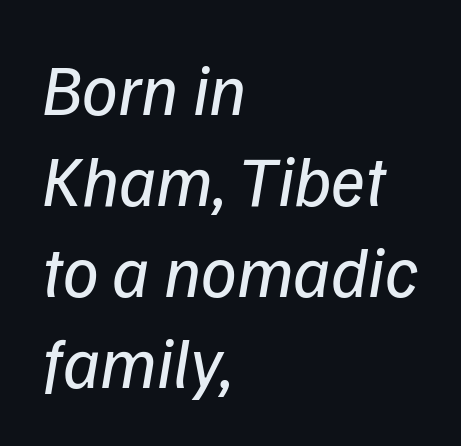
Short and long lines alike share a common starting point at left. Compared with typical body copy, the letter spacing here is the same. The characters display no serif detailing; their extremities are plain. Baseline-to-baseline distance is the conventional proportion of letter height. A clean baseline with only descenders dipping below it. Is this a fixed-width face? No — the glyphs have proportional, varying widths.
